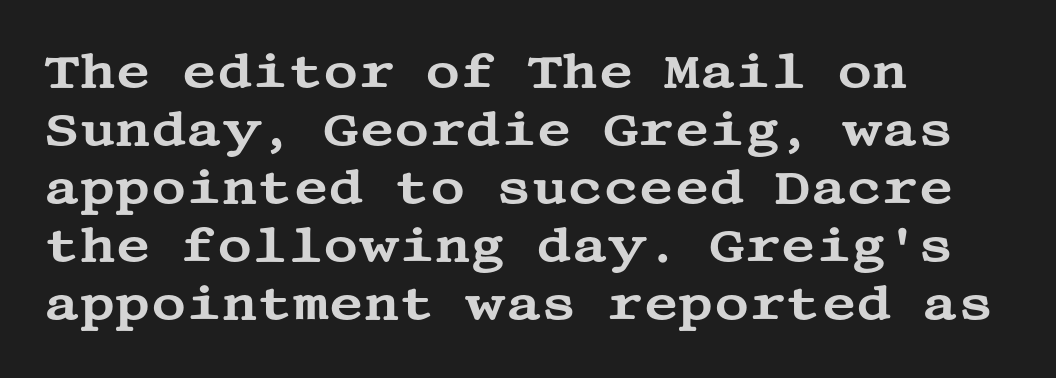
Q: Is the text italic (slanted)? A: No, it is upright.
Q: Is the typeface a serif or a sans-serif typeface? A: Serif.
Q: Is the text underlined? A: No.
Q: How is the paragraph aligned? A: Left-aligned.
Q: Is the spacing between letters normal or unusually wide? A: Normal.
Q: Width (condensed, normal, or wide)? A: Wide.
Q: Stroke contrast? A: Medium.
Q: x-height? A: Large.
